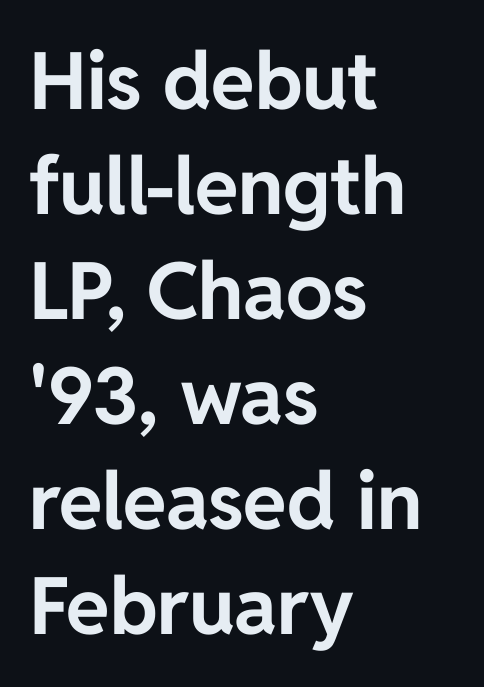
{"serif": "no", "italic": "no", "bold": "yes", "weight": "bold", "width": "normal", "stroke_contrast": "low", "x_height": "medium", "monospaced": "no", "underline": "no", "align": "left", "line_spacing": "normal", "line_spacing_ratio": 1.33, "letter_spacing": "normal", "letter_spacing_em": 0.0, "glyph_px": 79}
